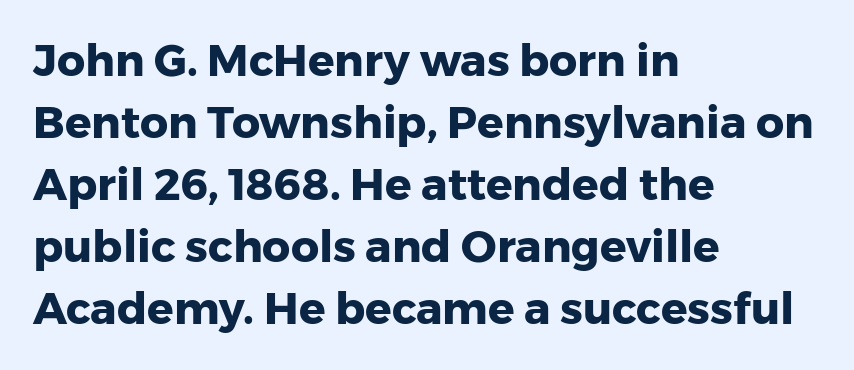
{"serif": "no", "italic": "no", "bold": "yes", "weight": "heavy", "width": "normal", "stroke_contrast": "low", "x_height": "medium", "monospaced": "no", "underline": "no", "align": "left", "line_spacing": "normal", "line_spacing_ratio": 1.41, "letter_spacing": "normal", "letter_spacing_em": 0.0, "glyph_px": 44}
